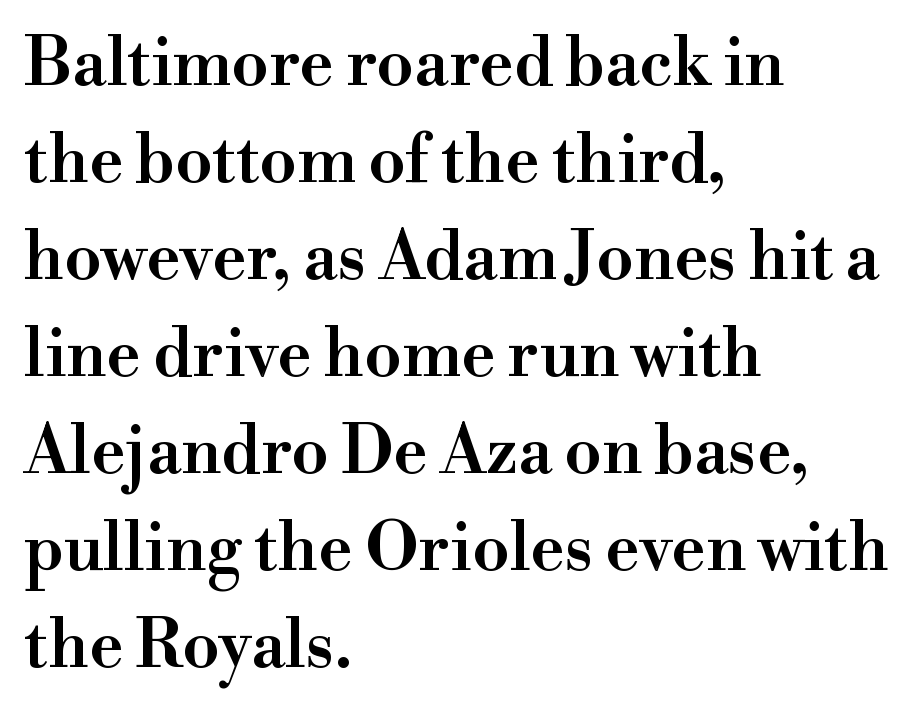
The image shows 66 px semibold serif type, upright; set left-aligned, normal line spacing (1.47x), normal letter spacing, not underlined; high stroke contrast and a small x-height.
